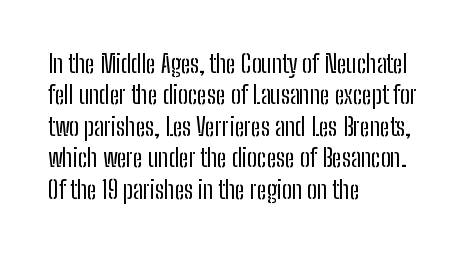
{"italic": "no", "bold": "no", "underline": "no", "align": "left", "line_spacing": "normal", "line_spacing_ratio": 1.26, "letter_spacing": "normal", "letter_spacing_em": 0.0, "glyph_px": 25}
